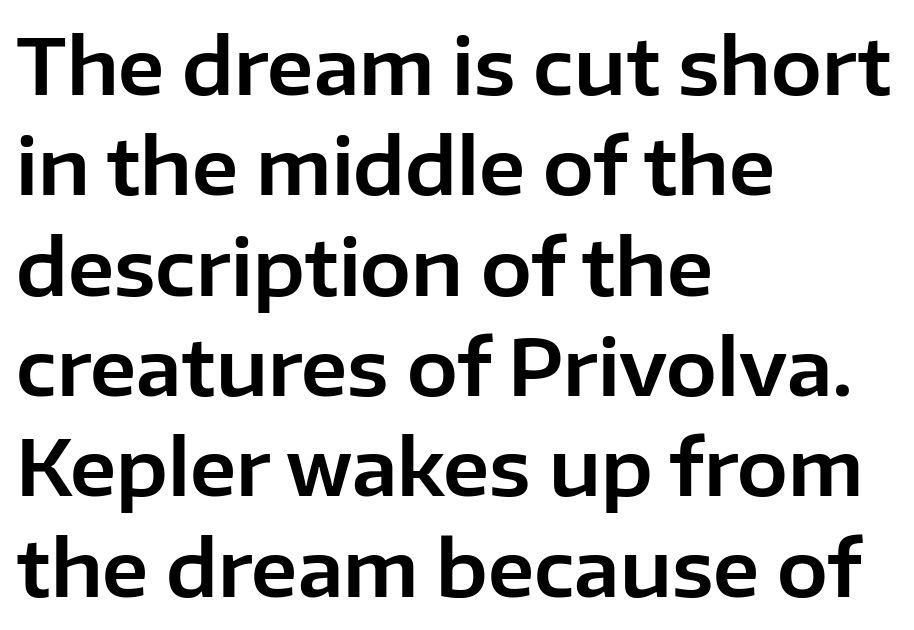
Q: Is the text italic (slanted)? A: No, it is upright.
Q: Is the typeface a serif or a sans-serif typeface? A: Sans-serif.
Q: Is the text underlined? A: No.
Q: How is the paragraph aligned? A: Left-aligned.
Q: Is the spacing between letters normal or unusually wide? A: Normal.
Q: Is the spacing between lines tight, normal or loose? A: Normal.
Q: Width (condensed, normal, or wide)? A: Normal.
Q: Stroke contrast? A: Low.
Q: x-height? A: Medium.
Q: Monospaced? A: No.
